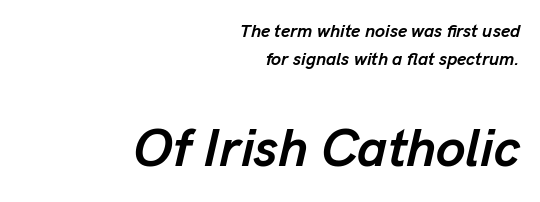
These lines carry a lot of weight — the face is fully bold. The face used here is proportionally spaced, like ordinary book or web type. Summary of vertical rhythm: regular, with standard interline spacing. Horizontal alignment here is rightward, an uncommon choice for prose.
